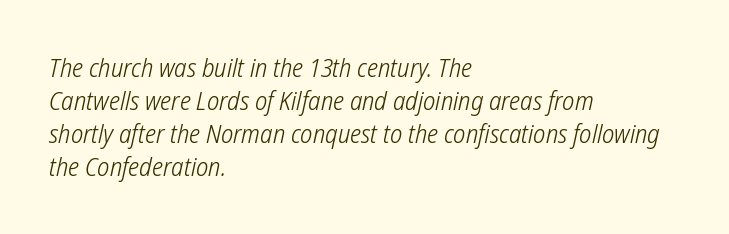
The face looks like a standard text weight, possibly lighter. The typesetter chose a ragged-right arrangement here. Anything drawn beneath the words? Only blank space. The passage shown stacks its lines at a standard gap.
